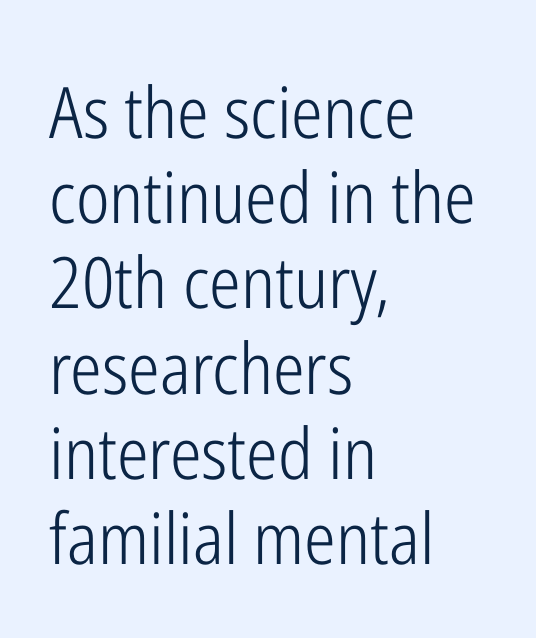
Vertical strokes here are truly vertical. Compared with typical body copy, the letter spacing here is the same. To sum up the face: it is a sans, with no serifs. Every row of glyphs begins at an identical x-position on the left.
